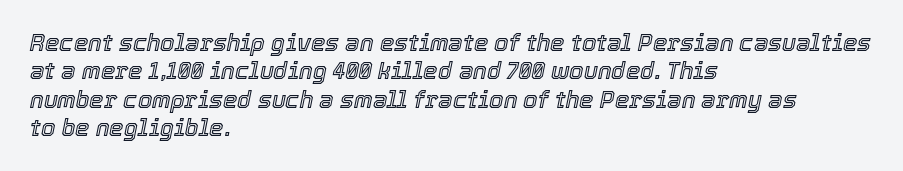
Check the space under the baseline: it is left empty. In terms of letterspacing, this is plain default setting. The axis of the letterforms is tilted away from vertical. Horizontal alignment here is leftward, the default for most running prose.
